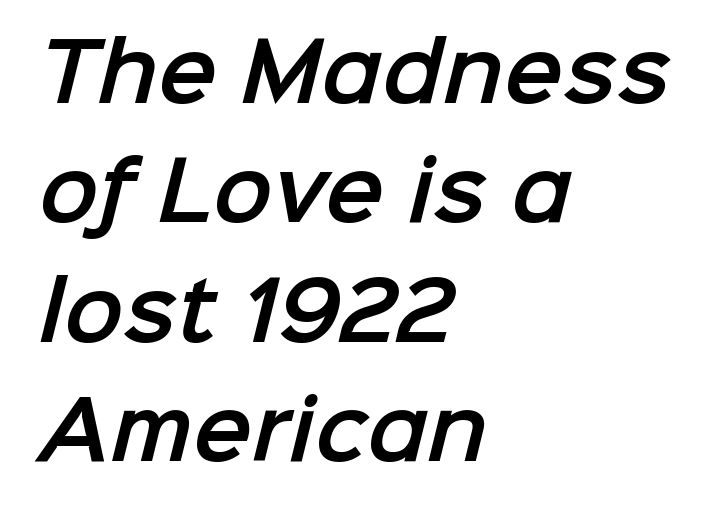
Q: Is the typeface a serif or a sans-serif typeface? A: Sans-serif.
Q: Is the text underlined? A: No.
Q: How is the paragraph aligned? A: Left-aligned.
Q: Is the spacing between letters normal or unusually wide? A: Normal.
Q: Is the spacing between lines tight, normal or loose? A: Normal.
Q: Width (condensed, normal, or wide)? A: Normal.
Q: Stroke contrast? A: Low.
Q: x-height? A: Medium.
Q: Monospaced? A: No.
